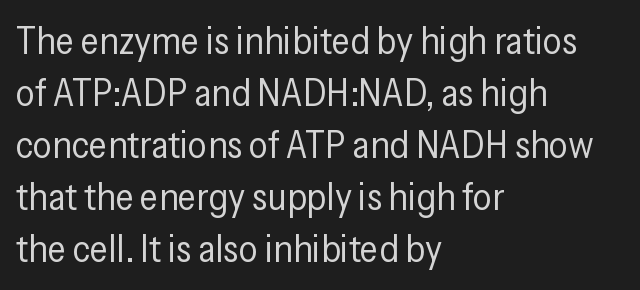
Every character sits straight up, as roman type does. There is no visible air inserted between adjacent glyphs. Stroke mass is kept to a normal reading level or below. Quick note: interline space is typical. The letters carry no serifs — their stems end cleanly without finishing strokes.
